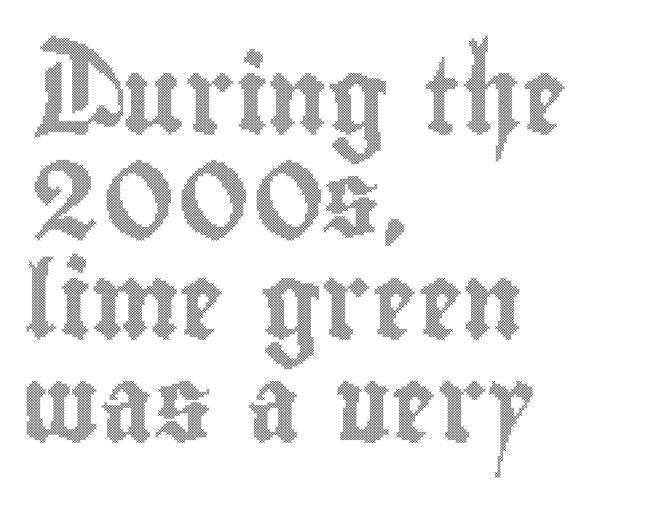
{"italic": "no", "width": "condensed", "x_height": "small", "monospaced": "no", "underline": "no", "align": "left", "line_spacing": "normal", "line_spacing_ratio": 1.37, "letter_spacing": "normal", "letter_spacing_em": 0.0, "glyph_px": 75}
